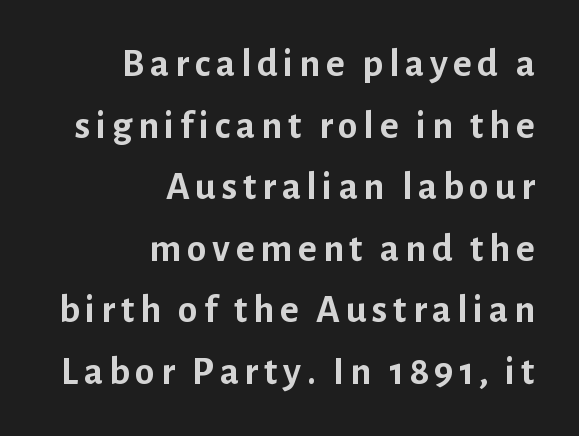
Q: Is the text bold? A: Yes.
Q: Is the text italic (slanted)? A: No, it is upright.
Q: Is the typeface a serif or a sans-serif typeface? A: Sans-serif.
Q: Is the text underlined? A: No.
Q: How is the paragraph aligned? A: Right-aligned.
Q: Is the spacing between lines tight, normal or loose? A: Normal.
Q: Width (condensed, normal, or wide)? A: Normal.
Q: Stroke contrast? A: Low.
Q: x-height? A: Medium.
Q: Monospaced? A: No.
